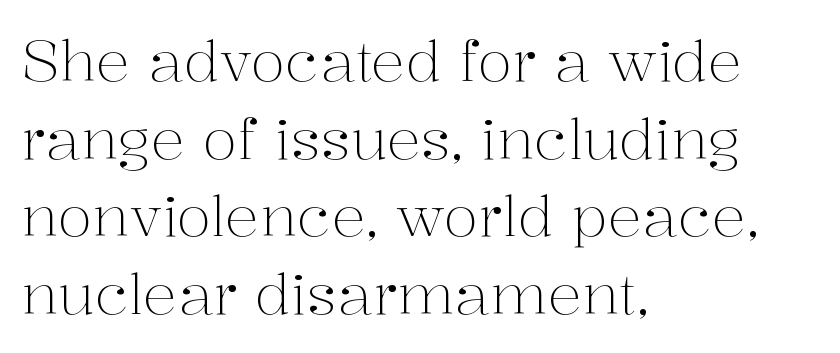
{"serif": "yes", "italic": "no", "bold": "no", "weight": "light", "width": "normal", "stroke_contrast": "medium", "x_height": "medium", "monospaced": "no", "underline": "no", "align": "left", "line_spacing": "normal", "line_spacing_ratio": 1.36, "letter_spacing": "normal", "letter_spacing_em": 0.0, "glyph_px": 57}
